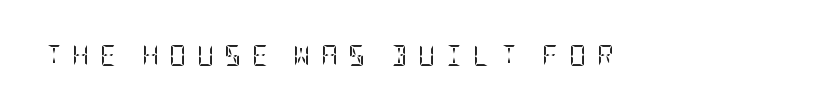
{"italic": "no", "bold": "no", "underline": "no", "letter_spacing": "wide", "letter_spacing_em": 0.49, "glyph_px": 21}
